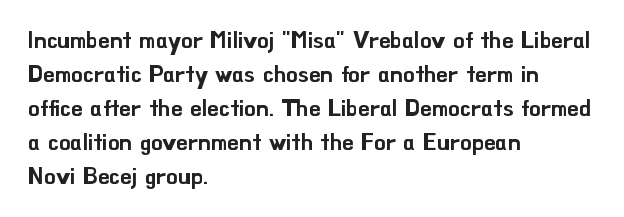
Clear beneath every line of the passage. Notice how descenders clear the ascenders below comfortably — that's standard leading. In terms of letterspacing, this is plain default setting. The lettering stays uniformly vertical, giving the passage a roman look. The lines in this sample share a left origin and differ only in where they stop.
